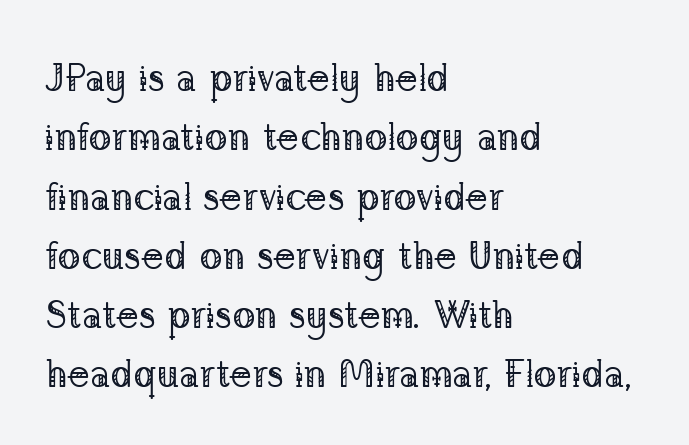
{"serif": "yes", "italic": "no", "bold": "no", "weight": "regular", "width": "normal", "stroke_contrast": "low", "x_height": "medium", "monospaced": "no", "underline": "no", "align": "left", "line_spacing": "normal", "line_spacing_ratio": 1.56, "letter_spacing": "normal", "letter_spacing_em": 0.0, "glyph_px": 38}
